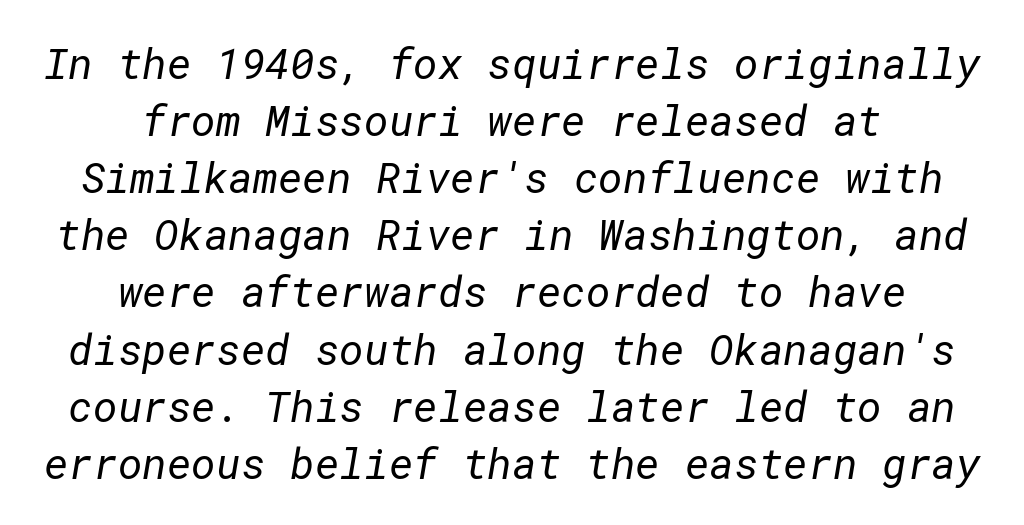
Summary of vertical rhythm: regular, with standard interline spacing. The baseline area is clear. This sample uses a sans-serif face. Compared with a typical body face, this is equally light or lighter still.
